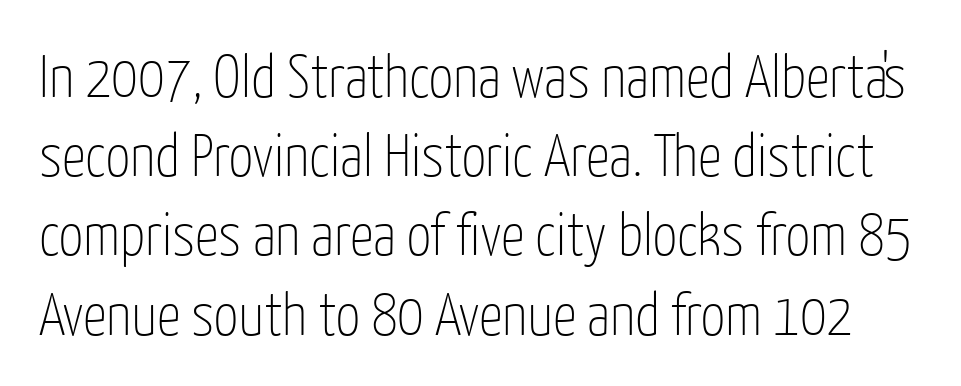
The characters are drawn with everyday or finer stroke widths. The face used here is proportionally spaced, like ordinary book or web type. A typesetter would call this zero additional tracking. Leading: standard. Each row of text sits above clean, open space. It's the straight-up-and-down kind of type.
